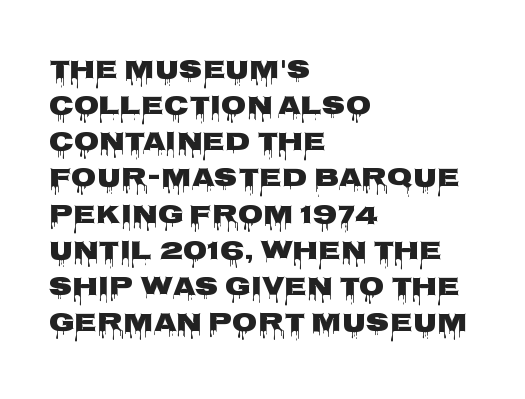
Q: Is the text bold? A: Yes.
Q: Is the text italic (slanted)? A: No, it is upright.
Q: Is the text underlined? A: No.
Q: How is the paragraph aligned? A: Left-aligned.
Q: Is the spacing between letters normal or unusually wide? A: Normal.
Q: Is the spacing between lines tight, normal or loose? A: Normal.
